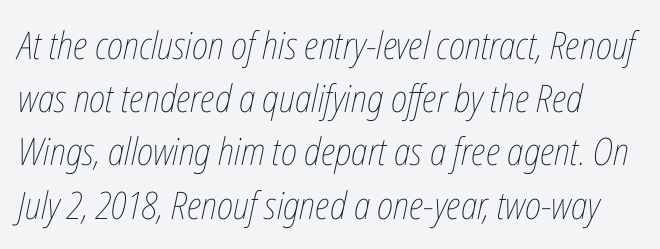
Q: Is the text bold? A: No.
Q: Is the text italic (slanted)? A: Yes, it leans right by about 12 degrees.
Q: Is the text underlined? A: No.
Q: Is the spacing between letters normal or unusually wide? A: Normal.
Q: Is the spacing between lines tight, normal or loose? A: Normal.
Q: Width (condensed, normal, or wide)? A: Condensed.
Q: Stroke contrast? A: Low.
Q: x-height? A: Medium.
Q: Monospaced? A: No.
